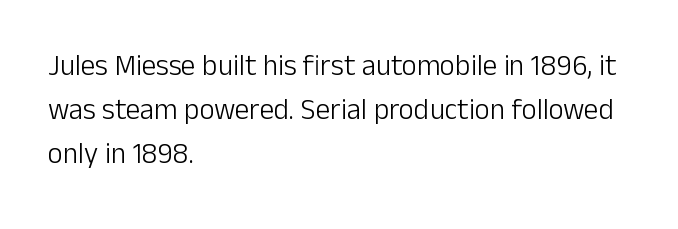
Q: Is the text bold? A: No.
Q: Is the text italic (slanted)? A: No, it is upright.
Q: Is the typeface a serif or a sans-serif typeface? A: Sans-serif.
Q: Is the text underlined? A: No.
Q: How is the paragraph aligned? A: Left-aligned.
Q: Is the spacing between letters normal or unusually wide? A: Normal.
Q: Is the spacing between lines tight, normal or loose? A: Normal.
Q: Width (condensed, normal, or wide)? A: Normal.
Q: Stroke contrast? A: Low.
Q: x-height? A: Medium.
Q: Monospaced? A: No.
